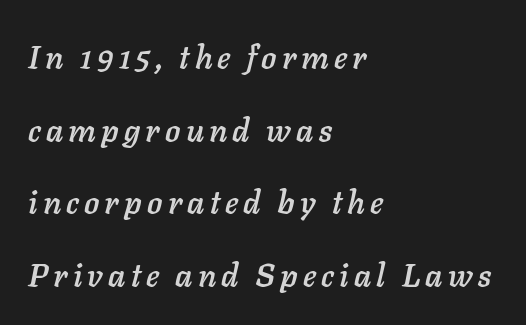
The passage shown is not underscored anywhere. Does the leading feel generous? Absolutely, it's lavish. Would a proofreader flag this as italicized? Yes. You could not count columns in this text — the font is proportionally spaced. The lines in this sample share a left origin and differ only in where they stop.
